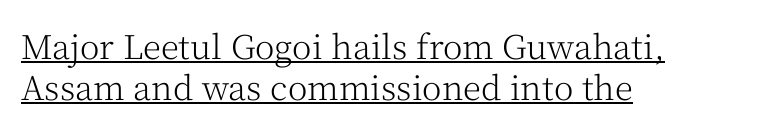
The image shows 33 px light serif type, upright; set left-aligned, line spacing 1.23x, normal letter spacing, underlined; medium stroke contrast and a medium x-height.
